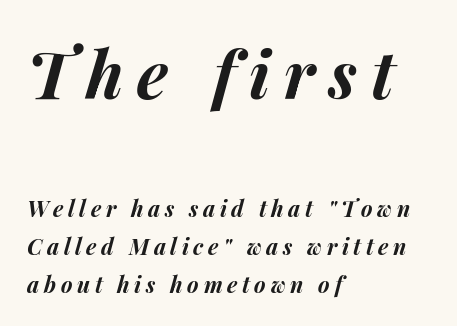
The image shows 66 px bold type, italic (leaning right); set left-aligned, line spacing 1.72x, unusually wide letter spacing (+0.21 em), not underlined; the first (top) block is 3.0x larger; medium stroke contrast and a medium x-height.
